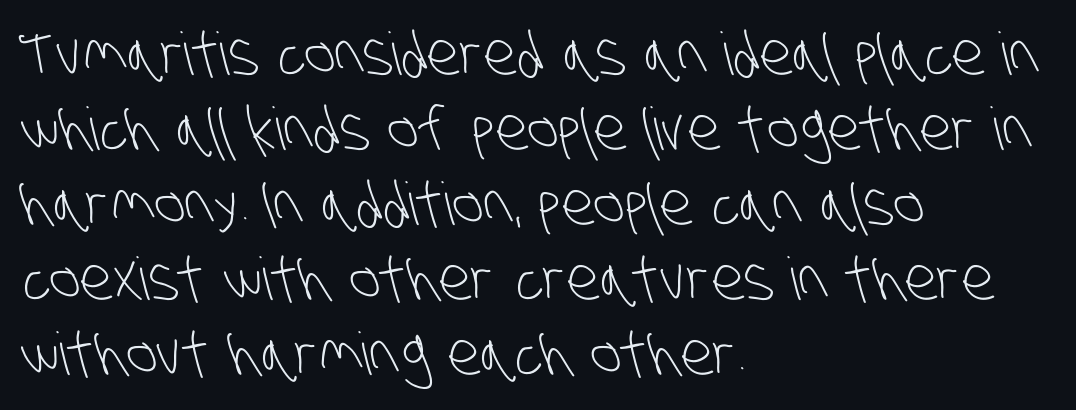
Q: Is the text bold? A: No.
Q: Is the typeface a serif or a sans-serif typeface? A: Sans-serif.
Q: Is the text underlined? A: No.
Q: How is the paragraph aligned? A: Left-aligned.
Q: Is the spacing between letters normal or unusually wide? A: Normal.
Q: Is the spacing between lines tight, normal or loose? A: Normal.
Q: Width (condensed, normal, or wide)? A: Condensed.
Q: Stroke contrast? A: Low.
Q: x-height? A: Large.
Q: Monospaced? A: No.
